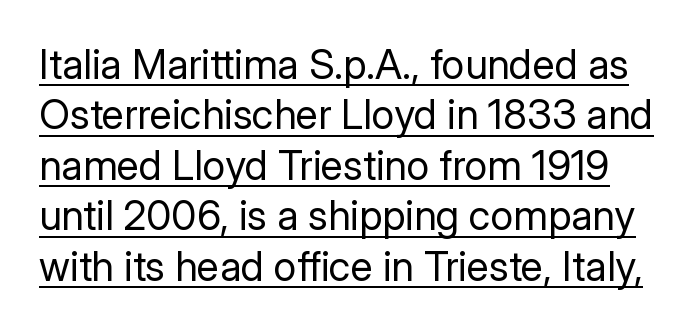
Q: Is the text bold? A: No.
Q: Is the text italic (slanted)? A: No, it is upright.
Q: Is the typeface a serif or a sans-serif typeface? A: Sans-serif.
Q: Is the text underlined? A: Yes.
Q: Is the spacing between letters normal or unusually wide? A: Normal.
Q: Width (condensed, normal, or wide)? A: Normal.
Q: Stroke contrast? A: Low.
Q: x-height? A: Medium.
Q: Monospaced? A: No.
